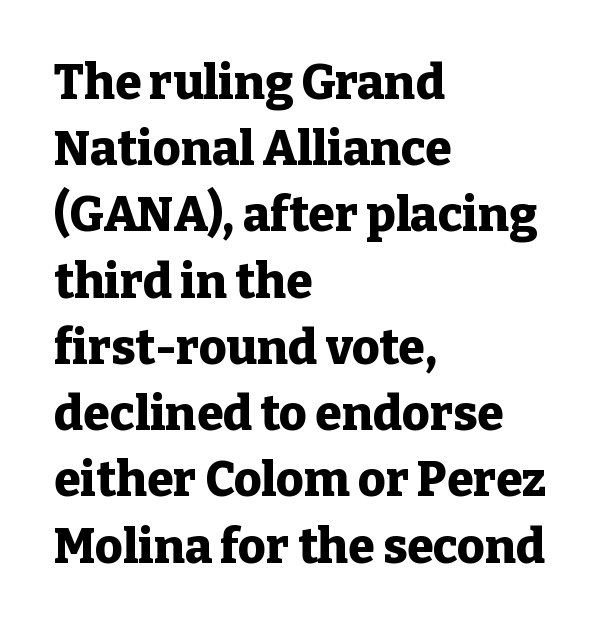
The image shows 48 px heavy serif type, upright; set left-aligned, normal line spacing (1.38x), normal letter spacing, not underlined; low stroke contrast and a medium x-height.
